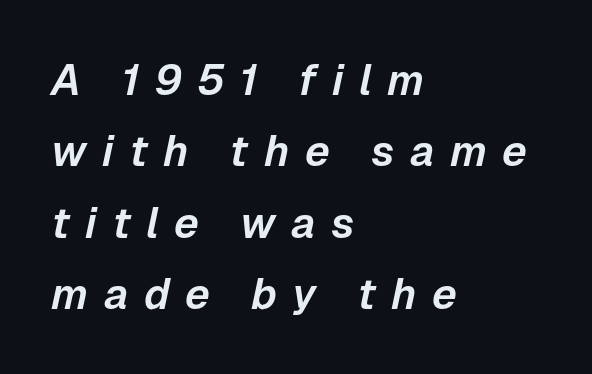
Q: Is the text italic (slanted)? A: Yes, it leans right by about 12 degrees.
Q: Is the text underlined? A: No.
Q: How is the paragraph aligned? A: Left-aligned.
Q: Is the spacing between letters normal or unusually wide? A: Unusually wide.
Q: Is the spacing between lines tight, normal or loose? A: Normal.
Q: Width (condensed, normal, or wide)? A: Normal.
Q: Stroke contrast? A: Low.
Q: x-height? A: Medium.
Q: Monospaced? A: No.
